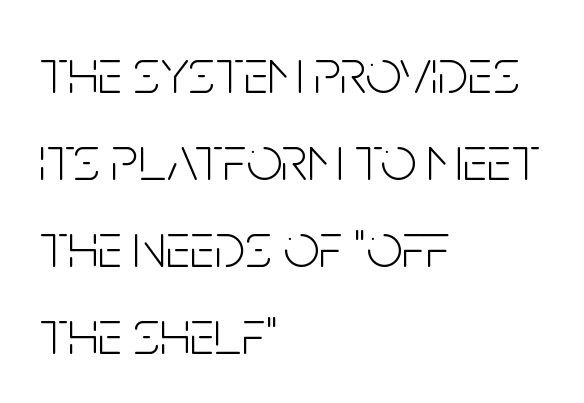
Q: Is the text bold? A: No.
Q: Is the text italic (slanted)? A: No, it is upright.
Q: Is the typeface a serif or a sans-serif typeface? A: Sans-serif.
Q: Is the text underlined? A: No.
Q: How is the paragraph aligned? A: Left-aligned.
Q: Is the spacing between letters normal or unusually wide? A: Normal.
Q: Is the spacing between lines tight, normal or loose? A: Normal.
Q: Width (condensed, normal, or wide)? A: Condensed.
Q: Stroke contrast? A: Low.
Q: x-height? A: Large.
Q: Monospaced? A: No.
